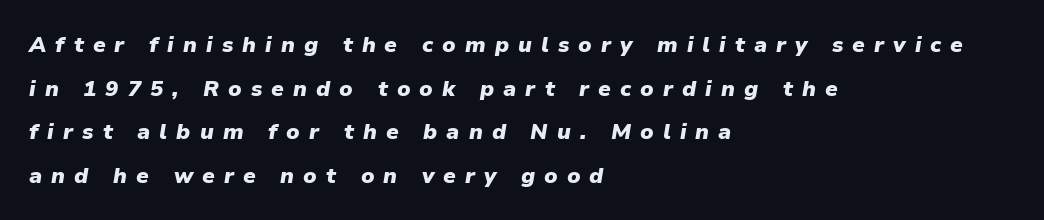
This sample is left-justified, so line endings fall wherever the words run out. Characters are canted at an angle relative to the baseline's perpendicular. Nobody drew a line under any word here. These lines carry a lot of weight — the face is fully bold. Honestly, the letter spacing is so wide it's the main thing you notice.
